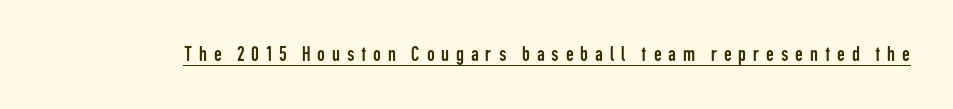
Rendered with straight, roman letterforms. The font is comparable to plain body text, perhaps lighter. This is underlined copy, the kind a proofreader might mark for attention. Honestly, the letter spacing is so wide it's the main thing you notice.
